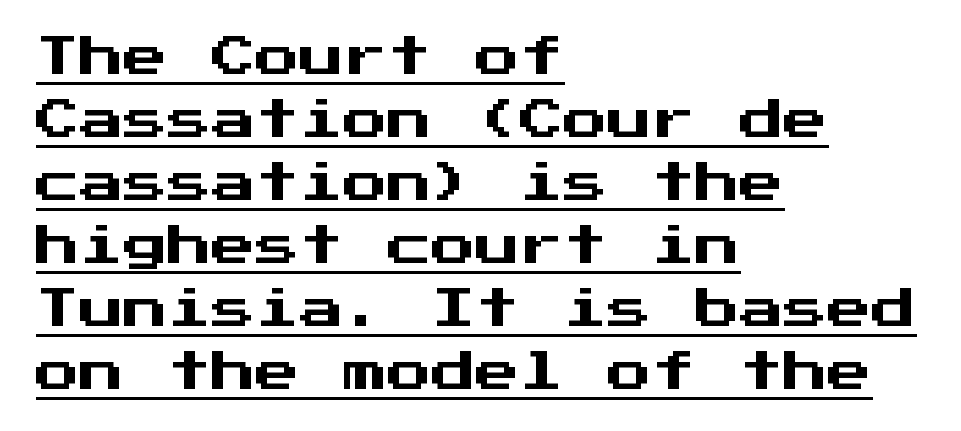
The rendering shows plain stroke endings on the letterforms — a sans-serif design. The passage shown has conventional tracking throughout. Quick note: not italic, upright. The ragged edge is on the right, which tells us the setting is flush left. The vertical gap from one line to the next is medium.
